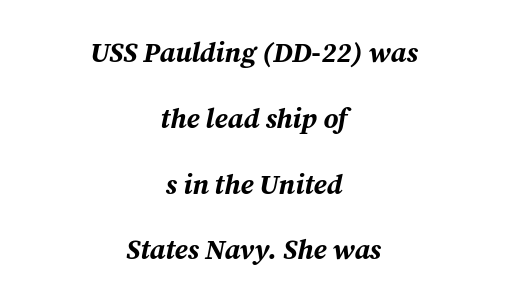
The passage is arranged like a title page — every line centered. Characters follow at the spacing the type designer built in. How heavy is the stroke? Heavy — this is a bold. Words float on clear page, feet unadorned. Airy leading.
